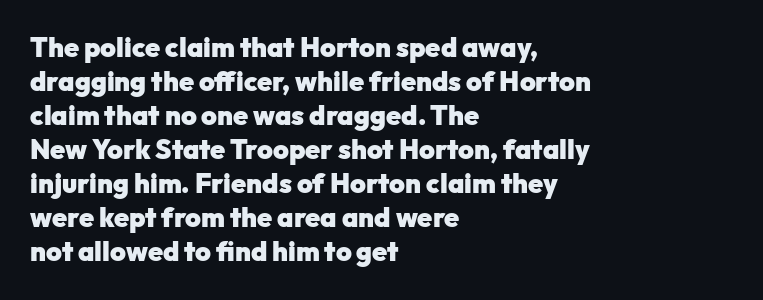
Does the weight exceed regular? Yes, all the way to bold. Short note: letters normally spaced. The space beneath each line is pristine and unruled. The typesetter chose a ragged-right arrangement here. Posture: vertical. The passage shown stacks its lines at a standard gap.
